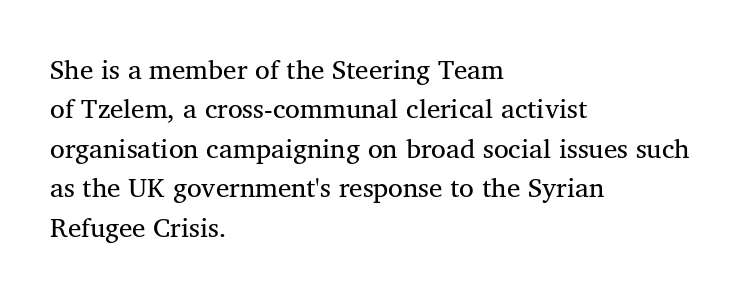
The image shows 27 px text type, upright; set left-aligned, normal line spacing (1.46x), normal letter spacing, not underlined.
